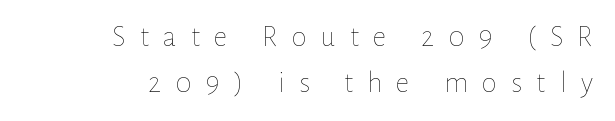
The image shows 30 px thin type, upright; set right-aligned, normal line spacing (1.55x), unusually wide letter spacing (+0.48 em), not underlined; low stroke contrast and a medium x-height.
